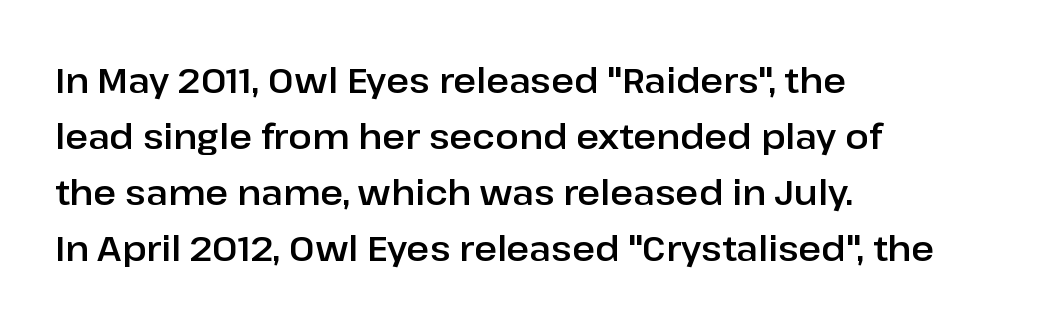
Q: Is the text italic (slanted)? A: No, it is upright.
Q: Is the typeface a serif or a sans-serif typeface? A: Sans-serif.
Q: Is the text underlined? A: No.
Q: How is the paragraph aligned? A: Left-aligned.
Q: Is the spacing between letters normal or unusually wide? A: Normal.
Q: Is the spacing between lines tight, normal or loose? A: Normal.
Q: Width (condensed, normal, or wide)? A: Normal.
Q: Stroke contrast? A: Low.
Q: x-height? A: Medium.
Q: Monospaced? A: No.
